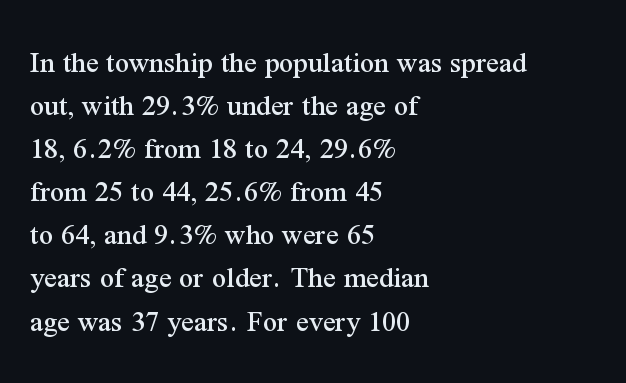
The image shows 31 px serif type, upright; set left-aligned, normal line spacing (1.39x), normal letter spacing, not underlined; medium stroke contrast and a medium x-height.
